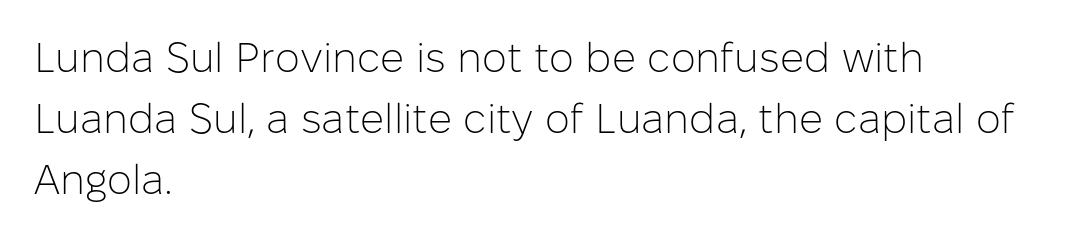
{"serif": "no", "italic": "no", "bold": "no", "weight": "light", "width": "normal", "stroke_contrast": "low", "x_height": "medium", "monospaced": "no", "underline": "no", "align": "left", "line_spacing": "normal", "line_spacing_ratio": 1.45, "letter_spacing": "normal", "letter_spacing_em": 0.0, "glyph_px": 42}
